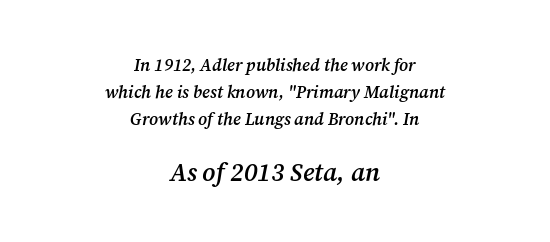
{"italic": "yes", "lean": "right", "slant_degrees": 12, "bold": "semi", "underline": "no", "align": "center", "line_spacing": "normal", "line_spacing_ratio": 1.6, "letter_spacing": "normal", "letter_spacing_em": 0.0, "larger_block": "second", "size_ratio": 1.47, "glyph_px": 25}
